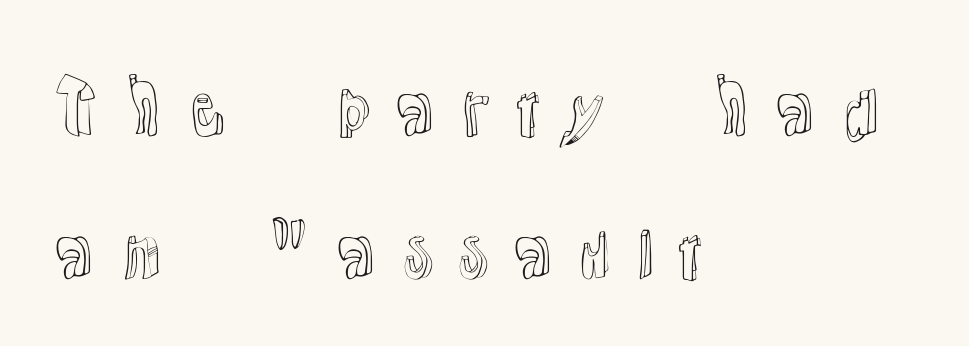
{"italic": "no", "width": "normal", "x_height": "medium", "monospaced": "no", "underline": "no", "align": "left", "line_spacing": "loose", "line_spacing_ratio": 2.1, "letter_spacing": "wide", "letter_spacing_em": 0.25, "glyph_px": 68}
